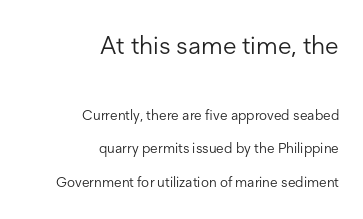
Q: Is the text bold? A: No.
Q: Is the text italic (slanted)? A: No, it is upright.
Q: Is the text underlined? A: No.
Q: How is the paragraph aligned? A: Right-aligned.
Q: Is the spacing between letters normal or unusually wide? A: Normal.
Q: Is the spacing between lines tight, normal or loose? A: Loose.
Q: Which block of text is set in a larger size, the first (top) or the second (bottom)? A: The first (top) one.
